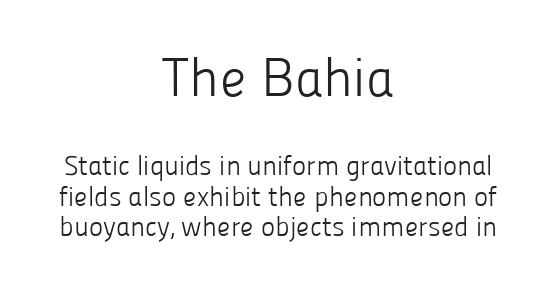
Q: Is the text bold? A: No.
Q: Is the text italic (slanted)? A: No, it is upright.
Q: Is the typeface a serif or a sans-serif typeface? A: Sans-serif.
Q: Is the text underlined? A: No.
Q: How is the paragraph aligned? A: Centered.
Q: Is the spacing between letters normal or unusually wide? A: Normal.
Q: Is the spacing between lines tight, normal or loose? A: Tight.
Q: Which block of text is set in a larger size, the first (top) or the second (bottom)? A: The first (top) one.
Q: Width (condensed, normal, or wide)? A: Normal.
Q: Stroke contrast? A: Low.
Q: x-height? A: Medium.
Q: Monospaced? A: No.
